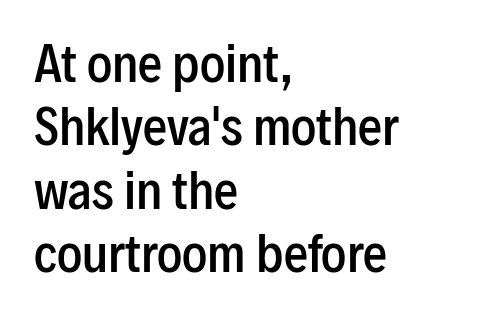
The image shows 48 px semibold, condensed sans-serif type, upright; set left-aligned, normal line spacing (1.32x), normal letter spacing, not underlined; low stroke contrast and a medium x-height.
